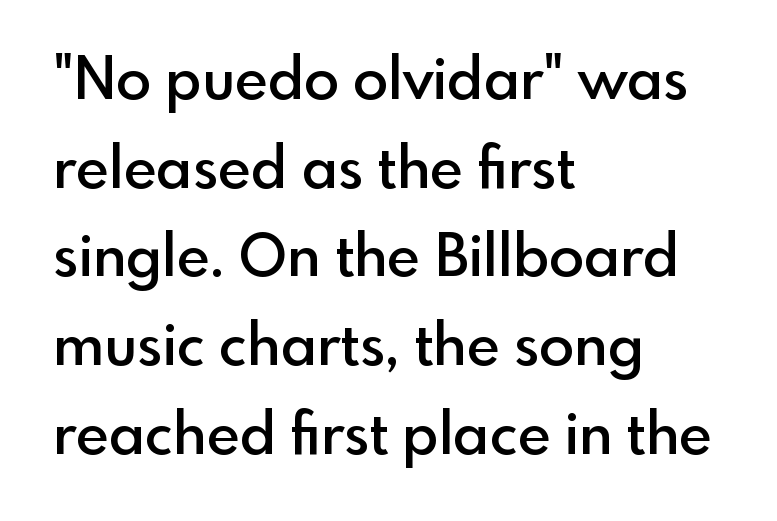
Q: Is the text bold? A: Semi-bold.
Q: Is the text italic (slanted)? A: No, it is upright.
Q: Is the typeface a serif or a sans-serif typeface? A: Sans-serif.
Q: Is the text underlined? A: No.
Q: How is the paragraph aligned? A: Left-aligned.
Q: Is the spacing between letters normal or unusually wide? A: Normal.
Q: Is the spacing between lines tight, normal or loose? A: Normal.
Q: Width (condensed, normal, or wide)? A: Normal.
Q: x-height? A: Small.
Q: Monospaced? A: No.
